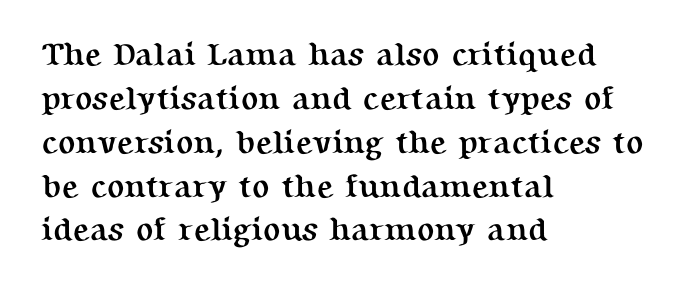
Q: Is the text bold? A: Yes.
Q: Is the text italic (slanted)? A: No, it is upright.
Q: Is the typeface a serif or a sans-serif typeface? A: Serif.
Q: Is the text underlined? A: No.
Q: How is the paragraph aligned? A: Left-aligned.
Q: Is the spacing between letters normal or unusually wide? A: Normal.
Q: Is the spacing between lines tight, normal or loose? A: Normal.
Q: Width (condensed, normal, or wide)? A: Normal.
Q: Stroke contrast? A: Medium.
Q: x-height? A: Medium.
Q: Monospaced? A: No.
